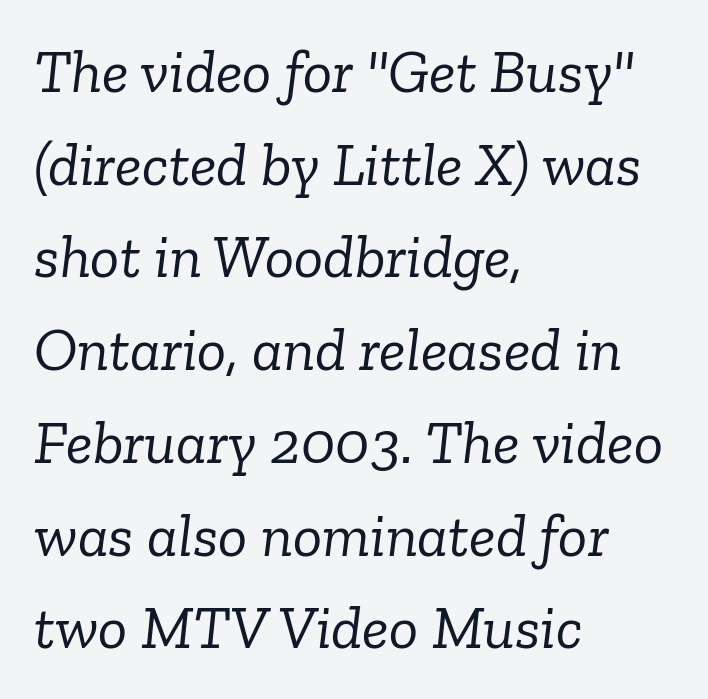
Q: Is the text bold? A: No.
Q: Is the text italic (slanted)? A: Yes, it leans right by about 6 degrees.
Q: Is the typeface a serif or a sans-serif typeface? A: Serif.
Q: Is the text underlined? A: No.
Q: How is the paragraph aligned? A: Left-aligned.
Q: Is the spacing between letters normal or unusually wide? A: Normal.
Q: Is the spacing between lines tight, normal or loose? A: Normal.
Q: Width (condensed, normal, or wide)? A: Normal.
Q: Stroke contrast? A: Low.
Q: x-height? A: Medium.
Q: Monospaced? A: No.
